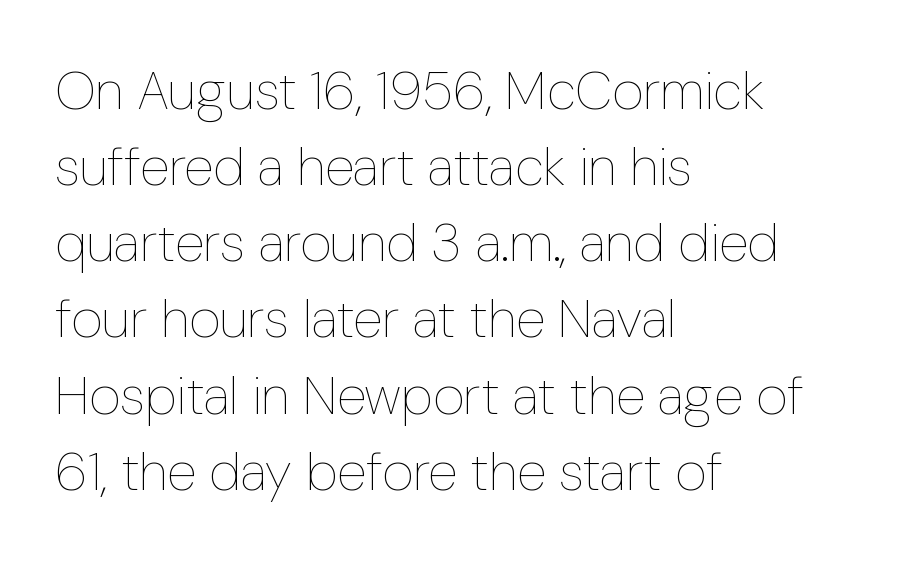
{"italic": "no", "bold": "no", "weight": "thin", "width": "condensed", "stroke_contrast": "low", "x_height": "medium", "monospaced": "no", "underline": "no", "align": "left", "line_spacing": "normal", "line_spacing_ratio": 1.41, "letter_spacing": "normal", "letter_spacing_em": 0.0, "glyph_px": 54}
